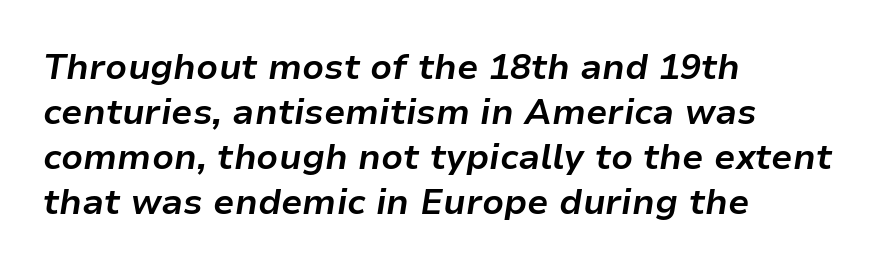
Lines of text with bare space underneath. This sample has the flowing, uneven cadence of proportional lettering. Layout note: lines flush left. Is the letter spacing exaggerated? No — it looks like the ordinary default. Characters are canted at an angle relative to the baseline's perpendicular. Every letter is thick-stroked: bold, no question.
